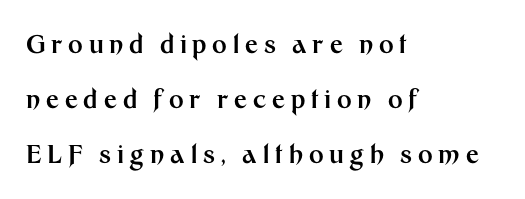
The image shows 25 px bold type, upright; set left-aligned, loose line spacing (2.21x), unusually wide letter spacing (+0.23 em), not underlined.
